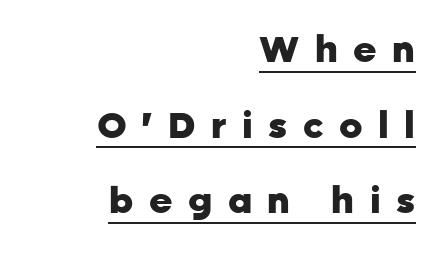
The image shows 36 px heavy sans-serif type, upright; set right-aligned, loose line spacing (2.1x), unusually wide letter spacing (+0.43 em), underlined; low stroke contrast and a medium x-height.
